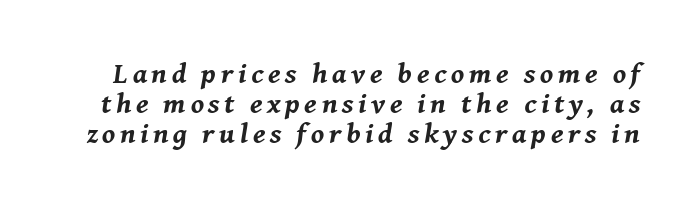
The image shows 29 px bold type, italic (leaning right); set tight line spacing (1.03x), not underlined; medium stroke contrast and a medium x-height.
